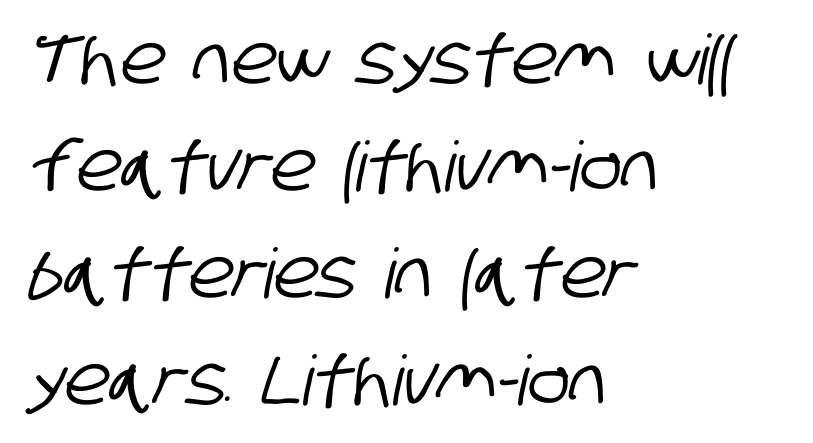
The image shows 69 px condensed sans-serif type; set left-aligned, normal line spacing (1.55x), normal letter spacing, not underlined; low stroke contrast and a large x-height.
